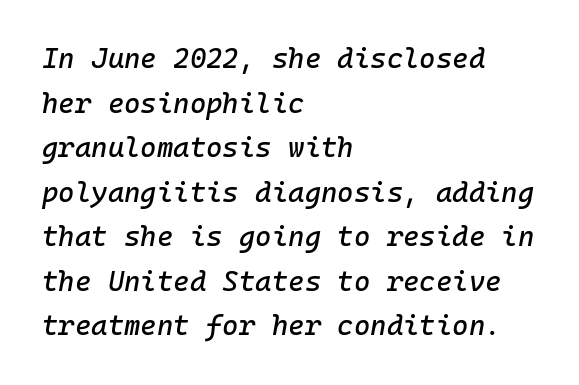
Q: Is the text italic (slanted)? A: Yes, it leans right by about 10 degrees.
Q: Is the text underlined? A: No.
Q: How is the paragraph aligned? A: Left-aligned.
Q: Is the spacing between letters normal or unusually wide? A: Normal.
Q: Is the spacing between lines tight, normal or loose? A: Normal.
Q: Width (condensed, normal, or wide)? A: Normal.
Q: Stroke contrast? A: Low.
Q: x-height? A: Medium.
Q: Monospaced? A: Yes.
